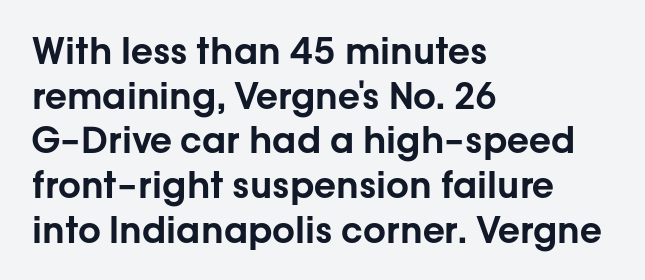
The image shows 36 px sans-serif type, upright; set left-aligned, line spacing 1.24x, normal letter spacing, not underlined; low stroke contrast and a medium x-height.
